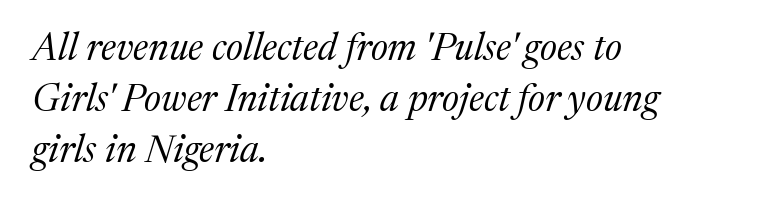
{"serif": "yes", "italic": "yes", "lean": "right", "slant_degrees": 17, "bold": "no", "weight": "regular", "width": "normal", "stroke_contrast": "medium", "x_height": "medium", "monospaced": "no", "underline": "no", "align": "left", "line_spacing": "normal", "line_spacing_ratio": 1.34, "letter_spacing": "normal", "letter_spacing_em": 0.0, "glyph_px": 38}
